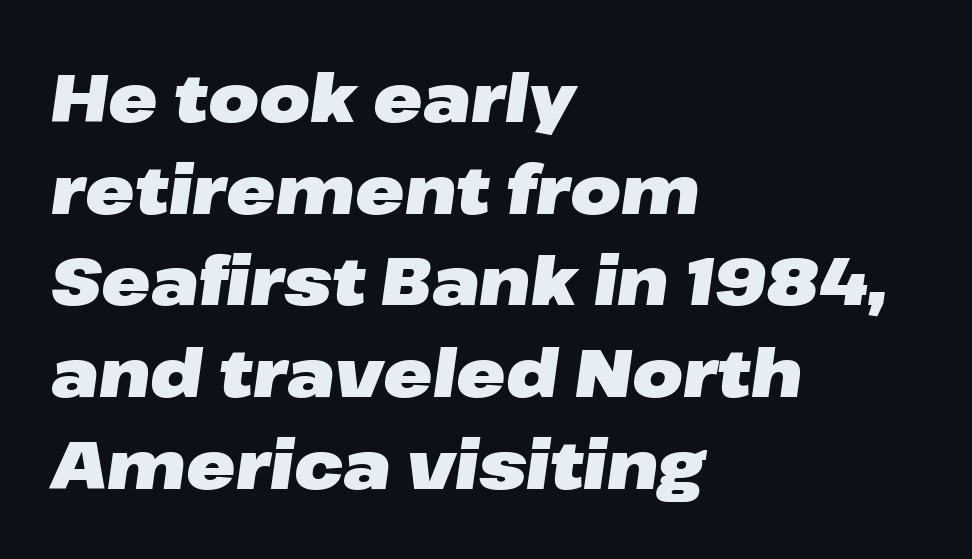
{"italic": "yes", "lean": "right", "slant_degrees": 8, "bold": "yes", "weight": "heavy", "width": "wide", "stroke_contrast": "low", "x_height": "medium", "monospaced": "no", "underline": "no", "align": "left", "line_spacing": "normal", "line_spacing_ratio": 1.39, "letter_spacing": "normal", "letter_spacing_em": 0.0, "glyph_px": 66}
